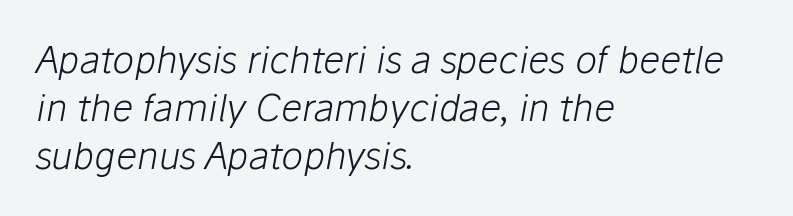
{"italic": "yes", "lean": "right", "slant_degrees": 10, "bold": "no", "weight": "light", "width": "normal", "stroke_contrast": "low", "x_height": "medium", "monospaced": "no", "underline": "no", "align": "left", "line_spacing": "normal", "line_spacing_ratio": 1.3, "letter_spacing": "normal", "letter_spacing_em": 0.0, "glyph_px": 37}
